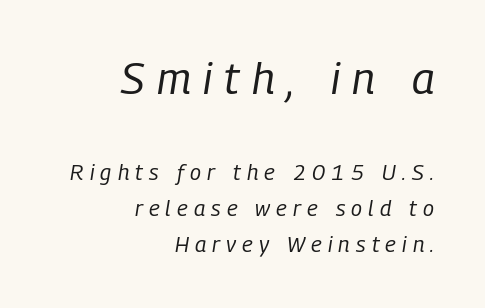
Rendered with sloped, italic letterforms. Size hierarchy here favors the leading block over the trailing one. Observe the wide spacing: letters keep a clear distance from each other. The lines are quadded right.
